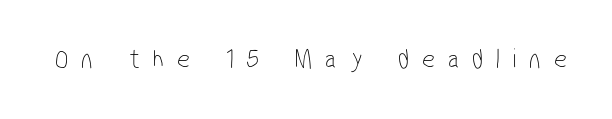
{"serif": "no", "bold": "no", "weight": "thin", "width": "condensed", "stroke_contrast": "low", "x_height": "medium", "monospaced": "no", "underline": "no", "letter_spacing": "wide", "letter_spacing_em": 0.46, "glyph_px": 28}
